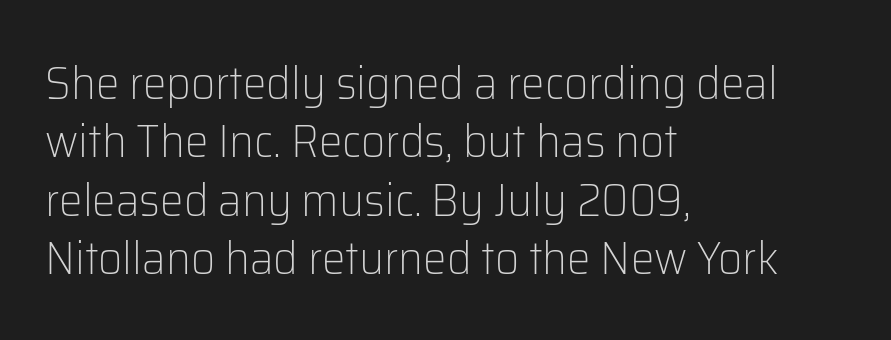
The image shows 47 px light sans-serif type, upright; set left-aligned, line spacing 1.24x, normal letter spacing, not underlined; low stroke contrast and a medium x-height.
